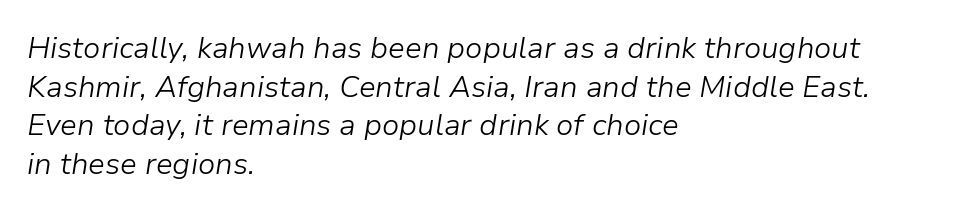
Heft: none added — not bold. Slanted lettering throughout. The ragged edge is on the right, which tells us the setting is flush left. Horizontal bands of white between lines are of average thickness.
